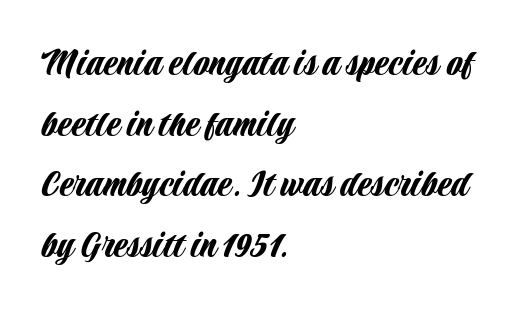
You could not count columns in this text — the font is proportionally spaced. The lines sit at an ordinary, default distance from one another. Stroke terminals: plain, sans-serif.
